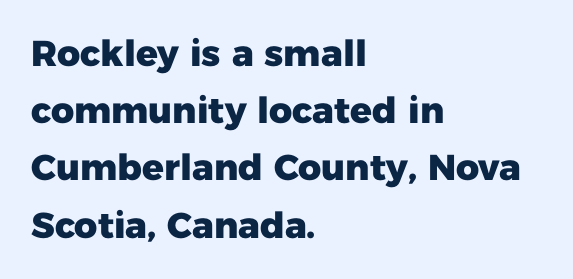
The image shows 36 px heavy sans-serif type, upright; set left-aligned, normal line spacing (1.59x), normal letter spacing, not underlined; low stroke contrast and a medium x-height.
